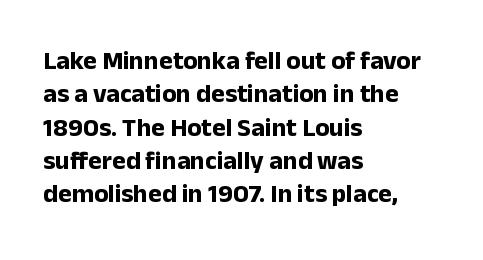
The image shows 26 px bold type, upright; set left-aligned, normal line spacing (1.28x), normal letter spacing, not underlined.
